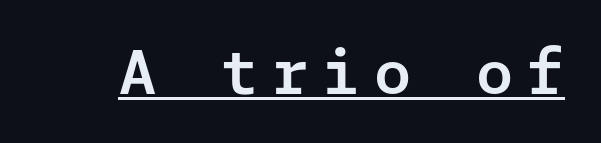
Q: Is the text italic (slanted)? A: No, it is upright.
Q: Is the typeface a serif or a sans-serif typeface? A: Sans-serif.
Q: Is the text underlined? A: Yes.
Q: Is the spacing between letters normal or unusually wide? A: Unusually wide.
Q: Width (condensed, normal, or wide)? A: Normal.
Q: Stroke contrast? A: Low.
Q: x-height? A: Medium.
